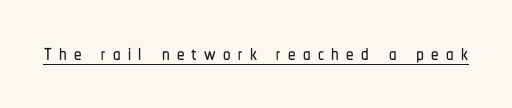
{"serif": "no", "italic": "no", "width": "condensed", "stroke_contrast": "low", "x_height": "medium", "monospaced": "no", "underline": "yes", "letter_spacing": "wide", "letter_spacing_em": 0.24, "glyph_px": 30}
